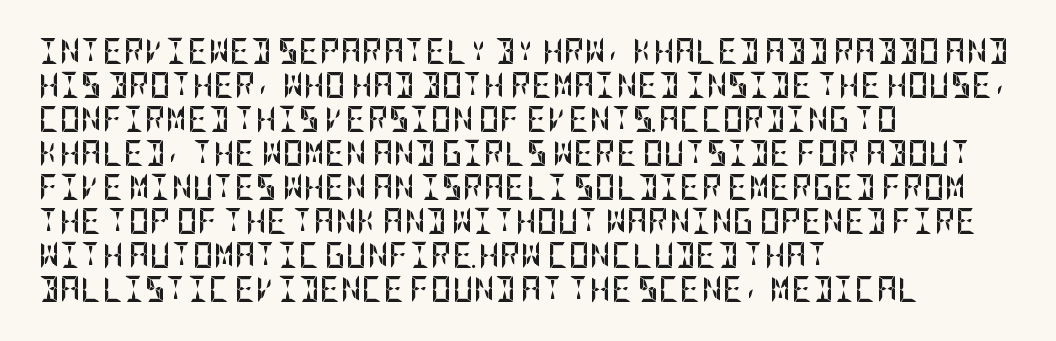
Typeset ragged right — the left edge is the straight one. Words float on clear page, feet unadorned. Vertically, the passage feels balanced, rows spaced as you'd expect. This sample uses plain, unmodified letter spacing. Summary of weight: heavy, a full bold. Characters remain perfectly vertical along every line.
